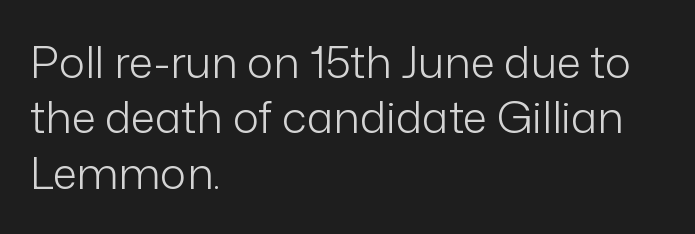
{"serif": "no", "italic": "no", "bold": "no", "weight": "light", "width": "normal", "stroke_contrast": "low", "x_height": "medium", "monospaced": "no", "underline": "no", "align": "left", "line_spacing": "normal", "line_spacing_ratio": 1.26, "letter_spacing": "normal", "letter_spacing_em": 0.0, "glyph_px": 44}
